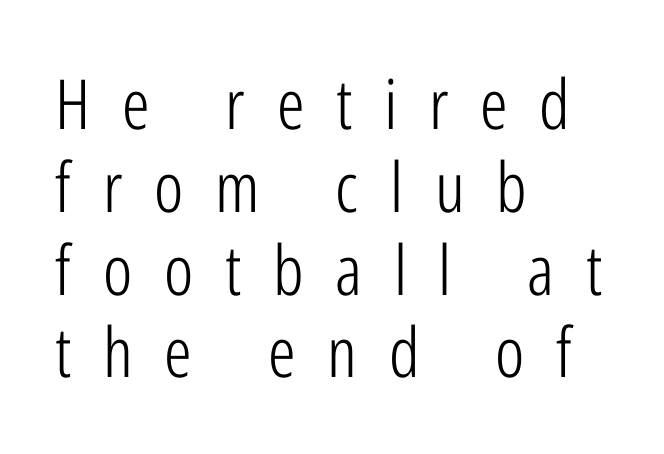
The typeface has the unassuming heft of standard copy or less. The face used here is proportionally spaced, like ordinary book or web type. Observe the absence of serifs on each vertical stroke in this sample. The font's upright variant was chosen for this text. This rendering uses left alignment, leaving the right contour irregular. Plain, unruled lines of type.
